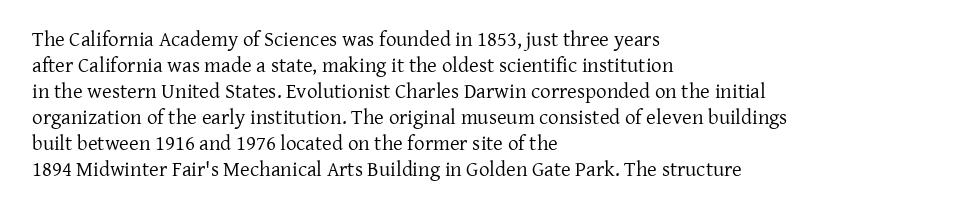
{"italic": "no", "bold": "no", "underline": "no", "align": "left", "line_spacing_ratio": 1.24, "letter_spacing": "normal", "letter_spacing_em": 0.0, "glyph_px": 21}
